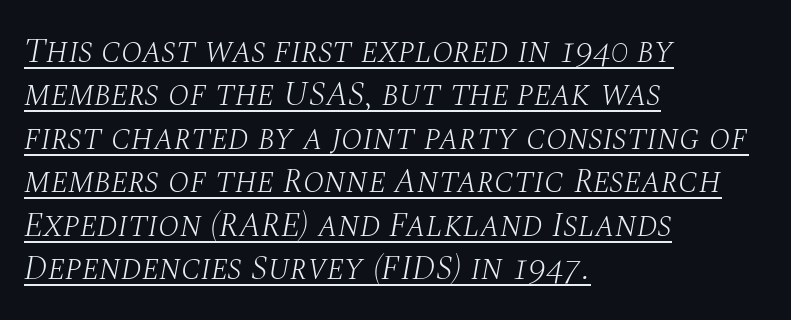
The image shows 35 px light serif type, italic (leaning right); set left-aligned, line spacing 1.24x, normal letter spacing, underlined; medium stroke contrast and a large x-height.
